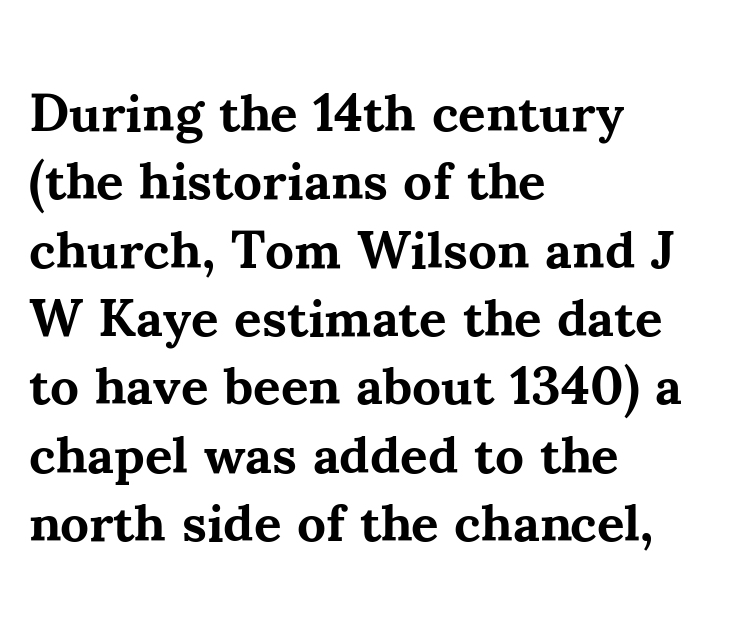
{"serif": "yes", "italic": "no", "bold": "yes", "weight": "bold", "width": "normal", "stroke_contrast": "medium", "x_height": "small", "monospaced": "no", "underline": "no", "align": "left", "line_spacing": "normal", "line_spacing_ratio": 1.29, "letter_spacing": "normal", "letter_spacing_em": 0.0, "glyph_px": 53}
